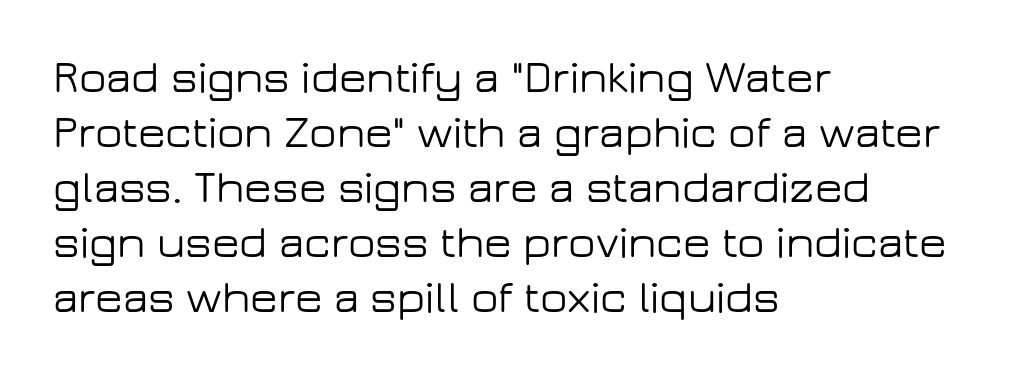
The image shows 45 px wide sans-serif type, upright; set left-aligned, line spacing 1.22x, normal letter spacing, not underlined; low stroke contrast and a medium x-height.
